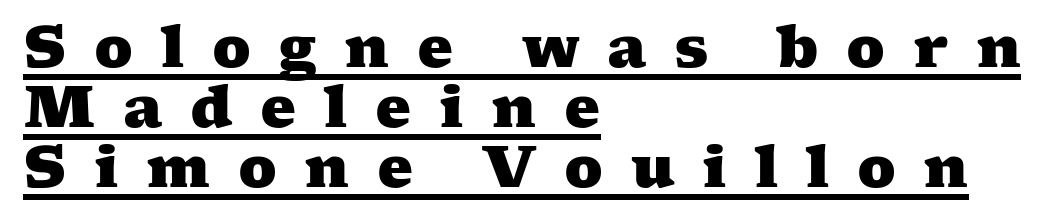
Character widths vary here, with narrow letters taking less room than wide ones. Typographic density is high because the face is bold. The gaps between neighbouring characters are conspicuously large. Alignment: flush left. Vertically, the passage feels compressed, each row crowding the next.
